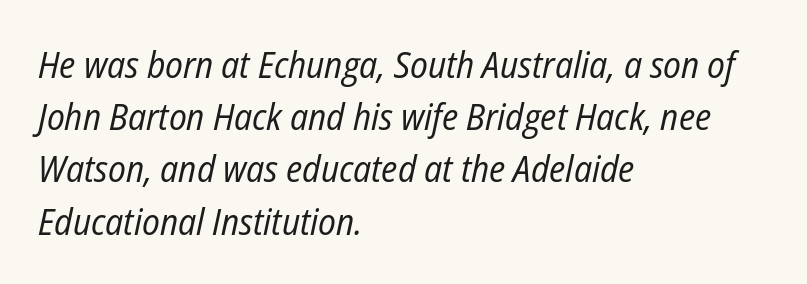
The image shows 37 px regular-weight, condensed type, italic (leaning right); set left-aligned, normal line spacing (1.41x), normal letter spacing, not underlined; low stroke contrast and a medium x-height.
